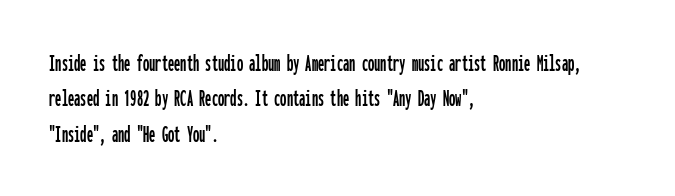
The image shows 25 px text type, upright; set left-aligned, normal line spacing (1.42x), normal letter spacing, not underlined.
